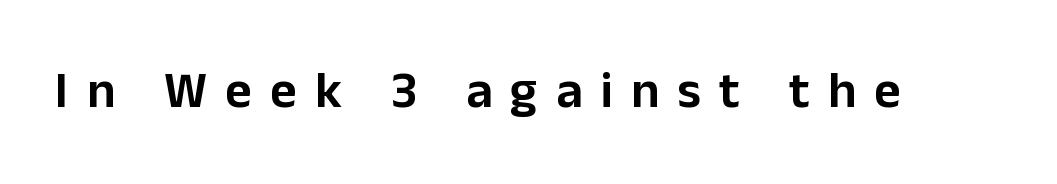
The image shows 51 px sans-serif type, upright; set unusually wide letter spacing (+0.36 em), not underlined; low stroke contrast and a medium x-height.
